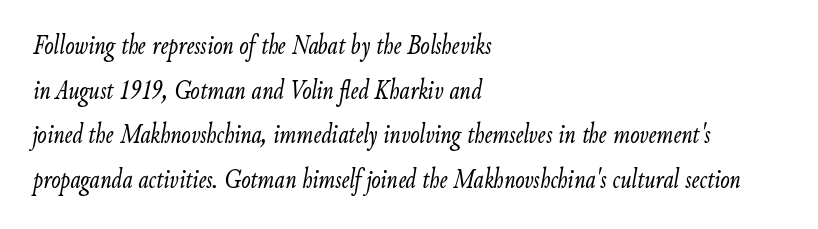
Q: Is the text bold? A: No.
Q: Is the text italic (slanted)? A: Yes, it leans right by about 9 degrees.
Q: Is the text underlined? A: No.
Q: How is the paragraph aligned? A: Left-aligned.
Q: Is the spacing between letters normal or unusually wide? A: Normal.
Q: Is the spacing between lines tight, normal or loose? A: Normal.
Q: Width (condensed, normal, or wide)? A: Condensed.
Q: Stroke contrast? A: Low.
Q: x-height? A: Small.
Q: Monospaced? A: No.
